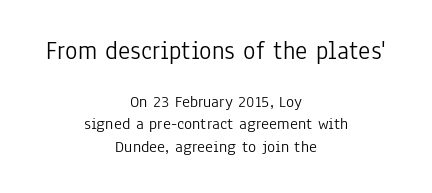
{"italic": "no", "bold": "no", "underline": "no", "align": "center", "line_spacing": "normal", "line_spacing_ratio": 1.34, "letter_spacing": "normal", "letter_spacing_em": 0.0, "larger_block": "first", "size_ratio": 1.53, "glyph_px": 26}
